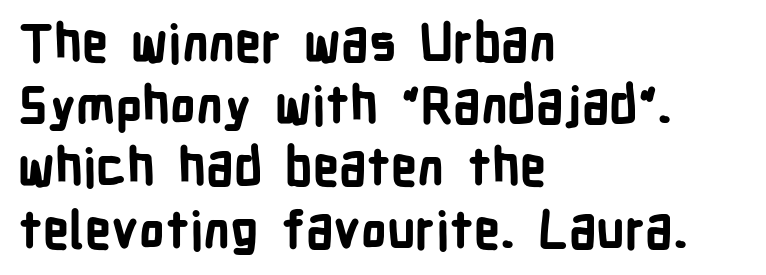
{"serif": "no", "italic": "no", "bold": "yes", "weight": "bold", "width": "condensed", "stroke_contrast": "low", "x_height": "medium", "monospaced": "no", "underline": "no", "align": "left", "line_spacing_ratio": 1.22, "letter_spacing": "normal", "letter_spacing_em": 0.0, "glyph_px": 51}
